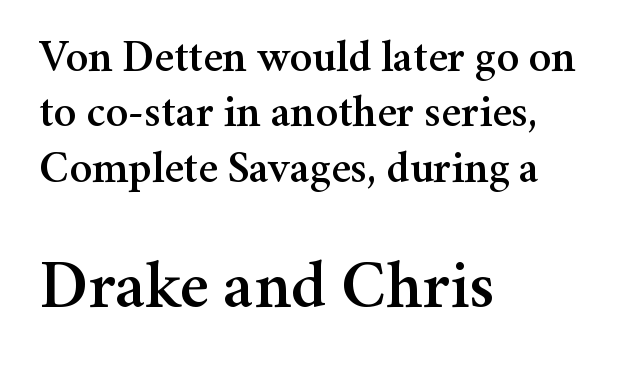
The face used here is proportionally spaced, like ordinary book or web type. The typeface chosen for these lines features serifs. Type size steps up from the first block to the second. Each line starts at the same left margin while the right side varies.
